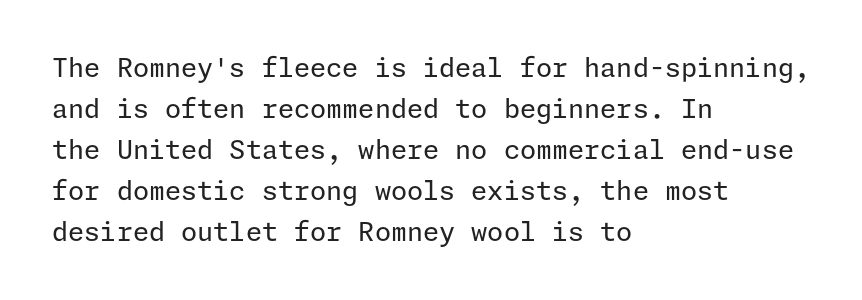
Q: Is the text bold? A: No.
Q: Is the text italic (slanted)? A: No, it is upright.
Q: Is the text underlined? A: No.
Q: How is the paragraph aligned? A: Left-aligned.
Q: Is the spacing between letters normal or unusually wide? A: Normal.
Q: Is the spacing between lines tight, normal or loose? A: Normal.
